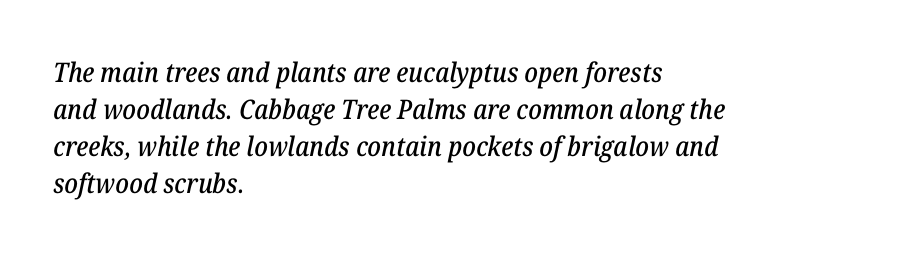
Students, note that the glyphs here touch the page at normal intervals. No word sits above an underline. These lines stack with their left ends in a neat column. If you drew a line through each stem, it would be angled.
